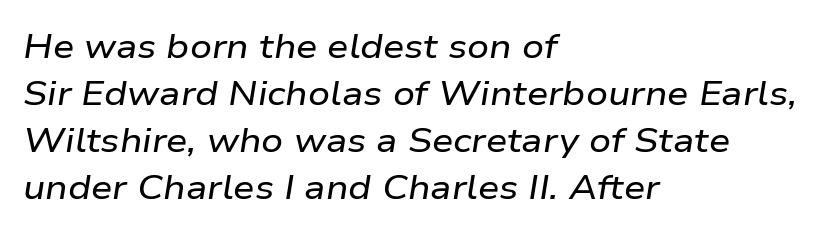
The image shows 34 px wide type, italic (leaning right); set left-aligned, normal line spacing (1.38x), normal letter spacing, not underlined; low stroke contrast and a medium x-height.
